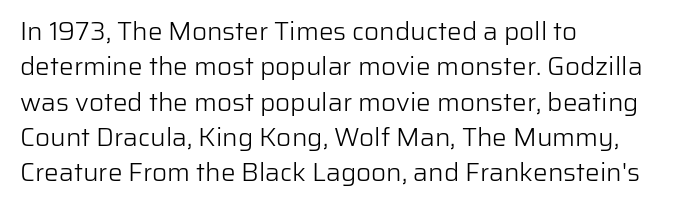
Vertically, the passage feels balanced, rows spaced as you'd expect. No italicization has been applied; the sample stays upright. A bare baseline throughout the passage. Think standard paragraph weight, or any step lighter than that.
